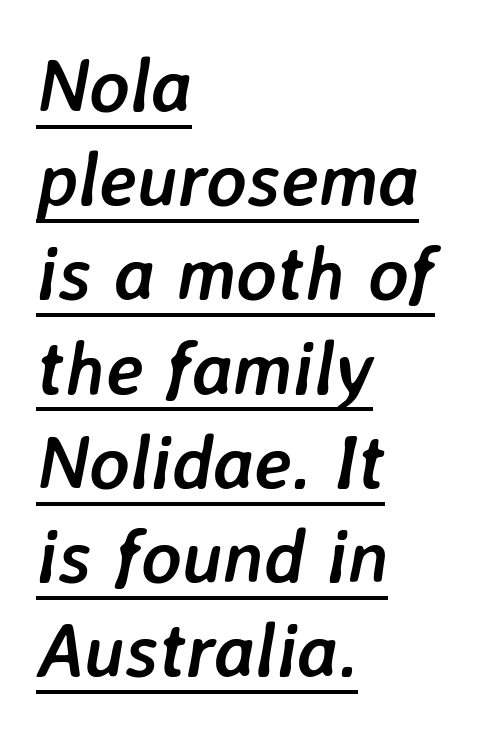
{"italic": "yes", "lean": "right", "slant_degrees": 7, "bold": "yes", "weight": "semibold", "width": "normal", "stroke_contrast": "low", "x_height": "medium", "monospaced": "no", "underline": "yes", "align": "left", "line_spacing_ratio": 1.24, "letter_spacing": "normal", "letter_spacing_em": 0.0, "glyph_px": 76}
